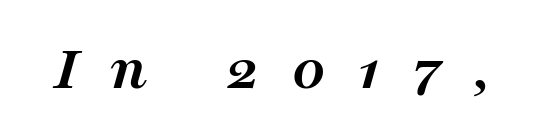
The image shows 65 px semibold serif type, italic (leaning right); set unusually wide letter spacing (+0.49 em), not underlined; medium stroke contrast and a medium x-height.
